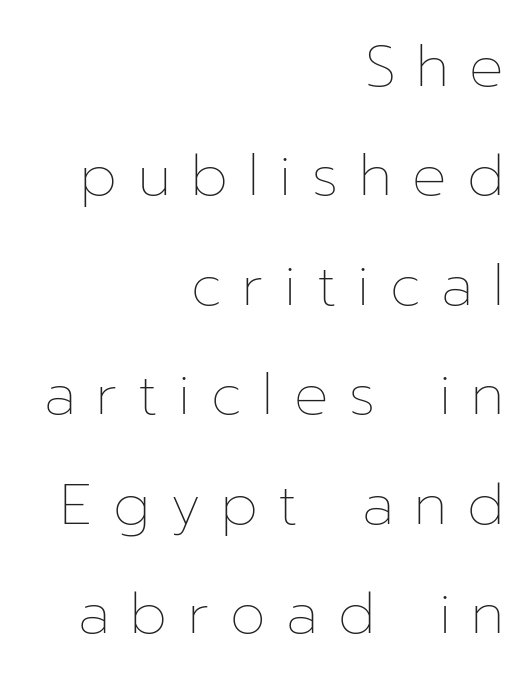
The image shows 57 px thin type, upright; set right-aligned, loose line spacing (1.92x), unusually wide letter spacing (+0.36 em), not underlined; low stroke contrast and a medium x-height.
